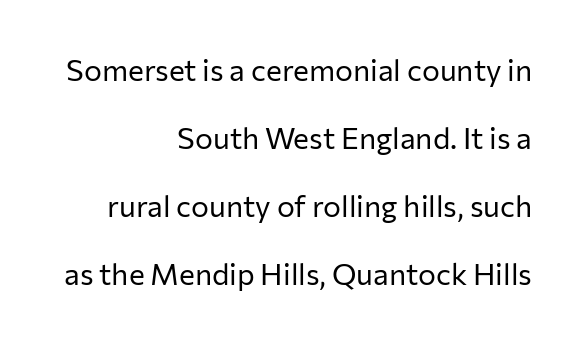
{"serif": "no", "italic": "no", "bold": "no", "weight": "regular", "width": "normal", "stroke_contrast": "low", "x_height": "medium", "monospaced": "no", "underline": "no", "align": "right", "line_spacing": "loose", "line_spacing_ratio": 2.27, "letter_spacing": "normal", "letter_spacing_em": 0.0, "glyph_px": 30}
